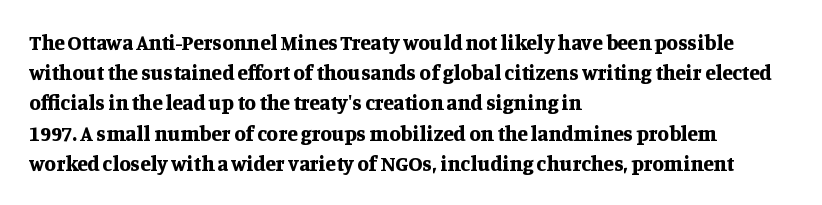
The image shows 21 px bold type, upright; set left-aligned, normal line spacing (1.44x), normal letter spacing, not underlined.
